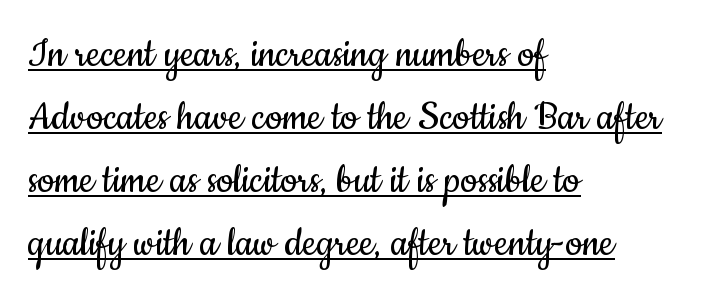
Q: Is the text bold? A: No.
Q: Is the text italic (slanted)? A: Yes.
Q: Is the typeface a serif or a sans-serif typeface? A: Sans-serif.
Q: Is the text underlined? A: Yes.
Q: How is the paragraph aligned? A: Left-aligned.
Q: Is the spacing between letters normal or unusually wide? A: Normal.
Q: Is the spacing between lines tight, normal or loose? A: Normal.
Q: Width (condensed, normal, or wide)? A: Condensed.
Q: Stroke contrast? A: Low.
Q: x-height? A: Small.
Q: Monospaced? A: No.
